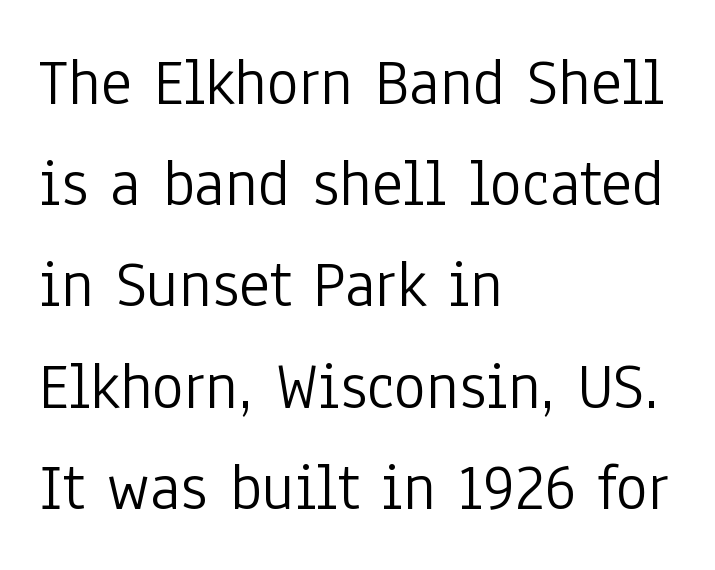
The image shows 67 px light, condensed sans-serif type, upright; set left-aligned, normal line spacing (1.51x), normal letter spacing, not underlined; low stroke contrast and a medium x-height.
